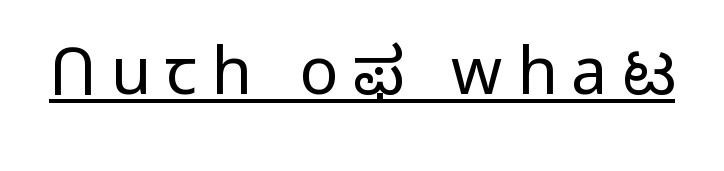
{"serif": "no", "italic": "no", "bold": "no", "weight": "light", "width": "normal", "stroke_contrast": "low", "x_height": "medium", "monospaced": "no", "underline": "yes", "letter_spacing": "wide", "letter_spacing_em": 0.22, "glyph_px": 65}
